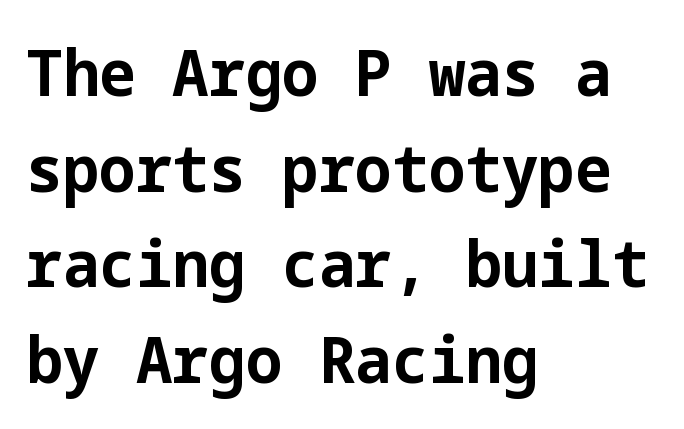
Q: Is the text bold? A: Yes.
Q: Is the text italic (slanted)? A: No, it is upright.
Q: Is the typeface a serif or a sans-serif typeface? A: Sans-serif.
Q: Is the text underlined? A: No.
Q: How is the paragraph aligned? A: Left-aligned.
Q: Is the spacing between letters normal or unusually wide? A: Normal.
Q: Is the spacing between lines tight, normal or loose? A: Normal.
Q: Width (condensed, normal, or wide)? A: Normal.
Q: Stroke contrast? A: Low.
Q: x-height? A: Medium.
